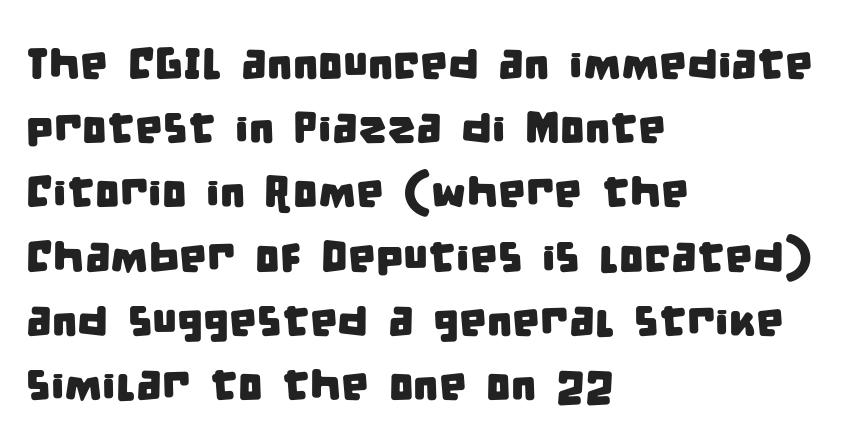
The letters sit at their default tracking, neither squeezed nor spread. Proportional: the letters do not fall into vertical columns. The typesetter chose a ragged-right arrangement here. This block has exactly the height ordinary leading produces.
